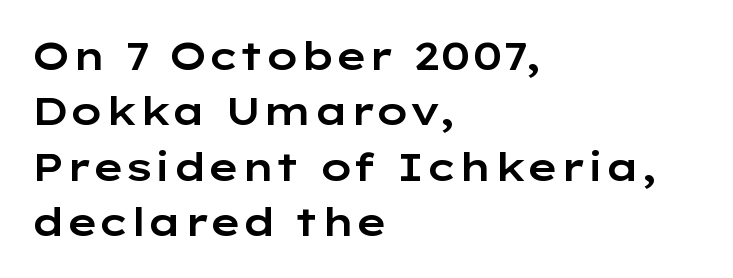
The lines sit at an ordinary, default distance from one another. Plain, unruled lines of type. Looks like regular typesetting: each glyph gets only the width it needs. Rendered with straight, roman letterforms. The characters display no serif detailing; their extremities are plain.
